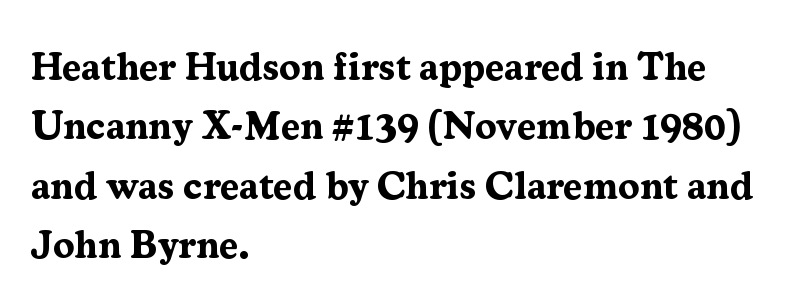
The image shows 39 px bold serif type, upright; set left-aligned, normal line spacing (1.52x), normal letter spacing, not underlined; medium stroke contrast and a medium x-height.
